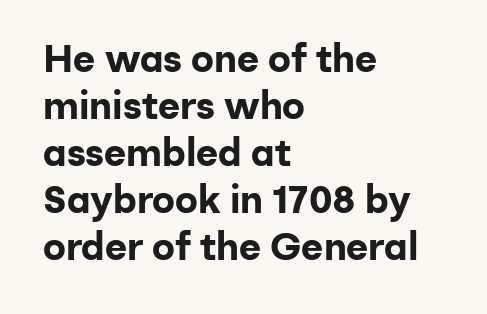
Q: Is the text bold? A: Yes.
Q: Is the text italic (slanted)? A: No, it is upright.
Q: Is the typeface a serif or a sans-serif typeface? A: Sans-serif.
Q: Is the text underlined? A: No.
Q: How is the paragraph aligned? A: Left-aligned.
Q: Is the spacing between letters normal or unusually wide? A: Normal.
Q: Width (condensed, normal, or wide)? A: Normal.
Q: Stroke contrast? A: Low.
Q: x-height? A: Medium.
Q: Monospaced? A: No.
